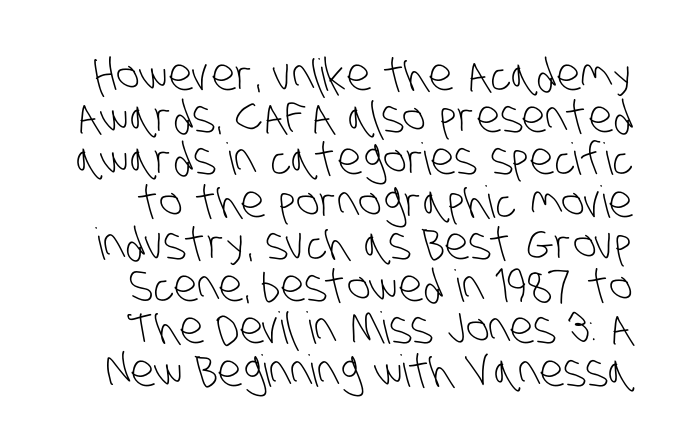
Quick note: underline off. Successive baselines arrive quickly, one right under another. Observe the absence of serifs on each vertical stroke in this sample. Stem width sits at or under what a default text font uses. Does extra space separate the letters? No, they use regular spacing. Proportional: the letters do not fall into vertical columns.
